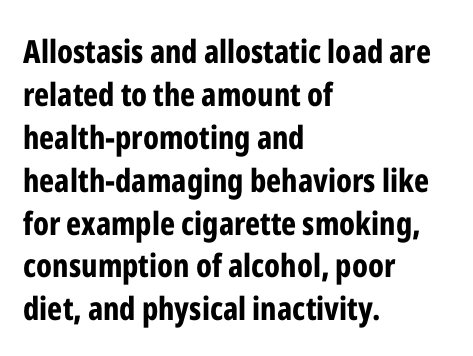
Q: Is the text bold? A: Yes.
Q: Is the text italic (slanted)? A: No, it is upright.
Q: Is the typeface a serif or a sans-serif typeface? A: Sans-serif.
Q: Is the text underlined? A: No.
Q: How is the paragraph aligned? A: Left-aligned.
Q: Is the spacing between letters normal or unusually wide? A: Normal.
Q: Is the spacing between lines tight, normal or loose? A: Normal.
Q: Width (condensed, normal, or wide)? A: Condensed.
Q: Stroke contrast? A: Low.
Q: x-height? A: Medium.
Q: Monospaced? A: No.
